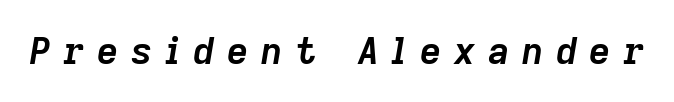
The image shows 37 px semibold type, italic (leaning right); set unusually wide letter spacing (+0.34 em), not underlined; low stroke contrast and a medium x-height.
